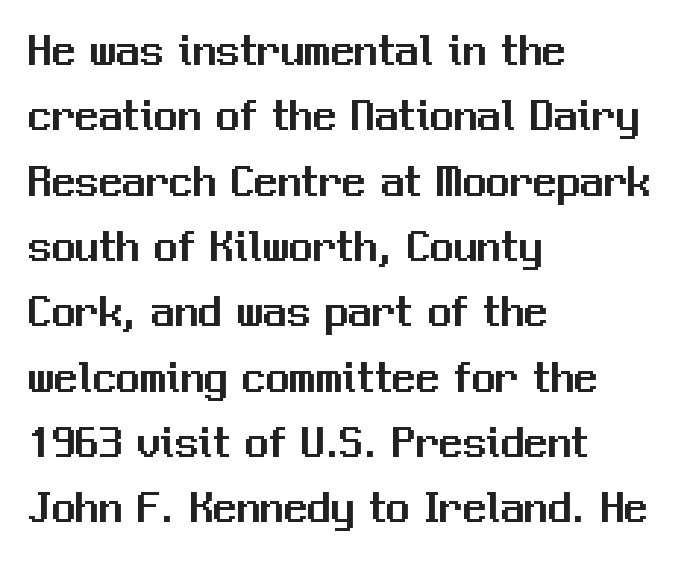
{"serif": "no", "italic": "no", "width": "normal", "stroke_contrast": "medium", "x_height": "medium", "monospaced": "no", "underline": "no", "align": "left", "line_spacing": "normal", "line_spacing_ratio": 1.39, "letter_spacing": "normal", "letter_spacing_em": 0.0, "glyph_px": 47}
